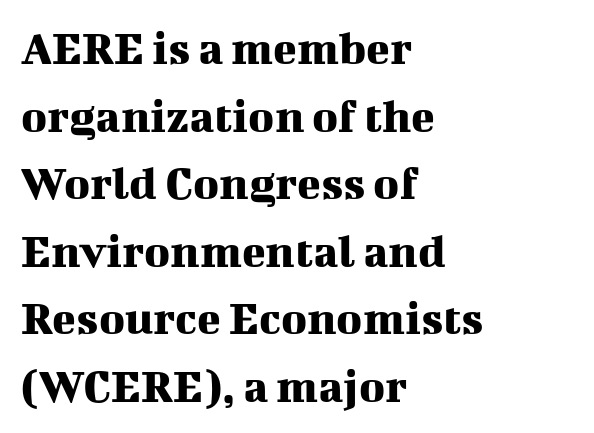
Q: Is the text italic (slanted)? A: No, it is upright.
Q: Is the typeface a serif or a sans-serif typeface? A: Serif.
Q: Is the text underlined? A: No.
Q: How is the paragraph aligned? A: Left-aligned.
Q: Is the spacing between letters normal or unusually wide? A: Normal.
Q: Is the spacing between lines tight, normal or loose? A: Normal.
Q: Width (condensed, normal, or wide)? A: Normal.
Q: Stroke contrast? A: Medium.
Q: x-height? A: Medium.
Q: Monospaced? A: No.
